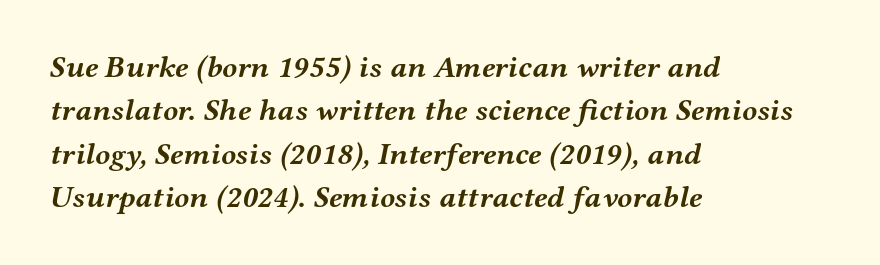
{"serif": "yes", "italic": "yes", "lean": "right", "slant_degrees": 12, "bold": "yes", "weight": "semibold", "width": "wide", "stroke_contrast": "medium", "x_height": "medium", "monospaced": "no", "underline": "no", "align": "left", "line_spacing": "normal", "line_spacing_ratio": 1.4, "letter_spacing": "normal", "letter_spacing_em": 0.0, "glyph_px": 31}
